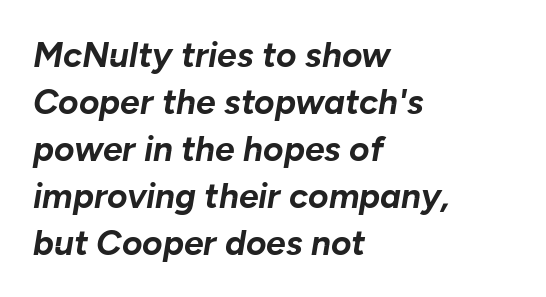
Q: Is the text bold? A: Yes.
Q: Is the text italic (slanted)? A: Yes, it leans right by about 10 degrees.
Q: Is the text underlined? A: No.
Q: How is the paragraph aligned? A: Left-aligned.
Q: Is the spacing between letters normal or unusually wide? A: Normal.
Q: Is the spacing between lines tight, normal or loose? A: Normal.
Q: Width (condensed, normal, or wide)? A: Normal.
Q: Stroke contrast? A: Low.
Q: x-height? A: Medium.
Q: Monospaced? A: No.
